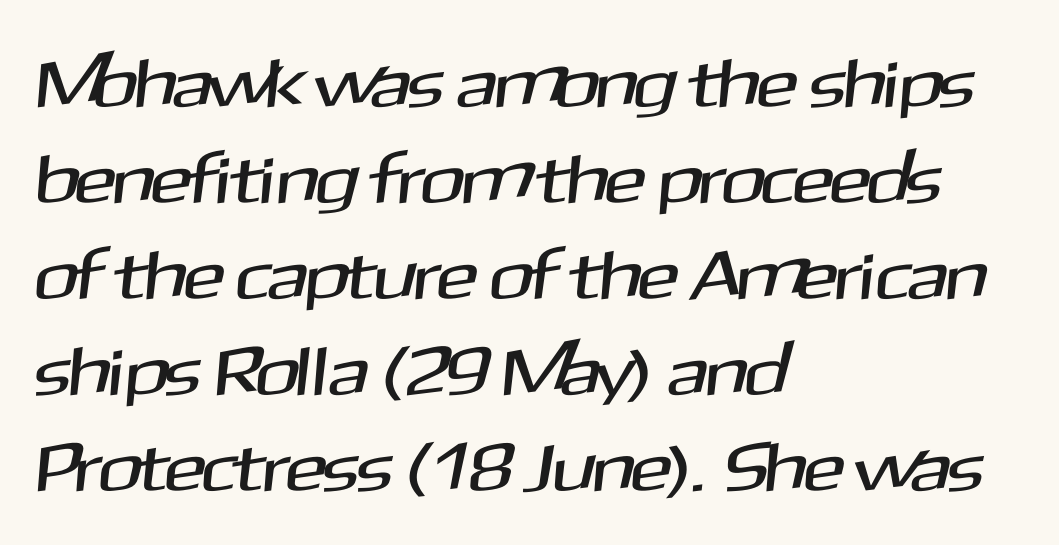
{"serif": "no", "width": "normal", "stroke_contrast": "medium", "x_height": "medium", "monospaced": "no", "underline": "no", "align": "left", "line_spacing": "normal", "line_spacing_ratio": 1.39, "letter_spacing": "normal", "letter_spacing_em": 0.0, "glyph_px": 69}
